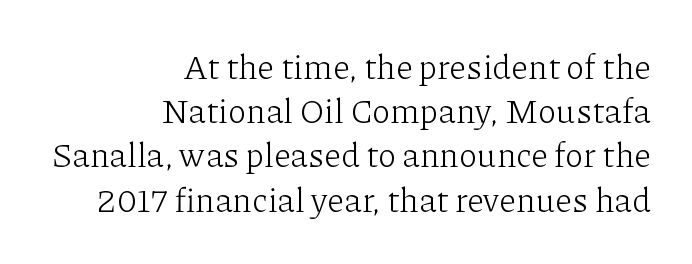
Q: Is the text bold? A: No.
Q: Is the text italic (slanted)? A: No, it is upright.
Q: Is the typeface a serif or a sans-serif typeface? A: Serif.
Q: Is the text underlined? A: No.
Q: How is the paragraph aligned? A: Right-aligned.
Q: Is the spacing between letters normal or unusually wide? A: Normal.
Q: Is the spacing between lines tight, normal or loose? A: Normal.
Q: Width (condensed, normal, or wide)? A: Normal.
Q: Stroke contrast? A: Low.
Q: x-height? A: Medium.
Q: Monospaced? A: No.
